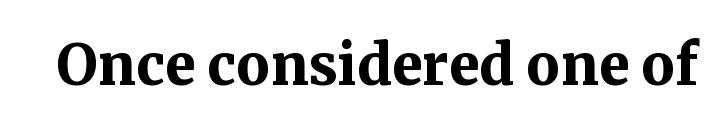
Q: Is the text bold? A: Yes.
Q: Is the text italic (slanted)? A: No, it is upright.
Q: Is the typeface a serif or a sans-serif typeface? A: Serif.
Q: Is the text underlined? A: No.
Q: Is the spacing between letters normal or unusually wide? A: Normal.
Q: Width (condensed, normal, or wide)? A: Normal.
Q: Stroke contrast? A: Medium.
Q: x-height? A: Medium.
Q: Monospaced? A: No.
